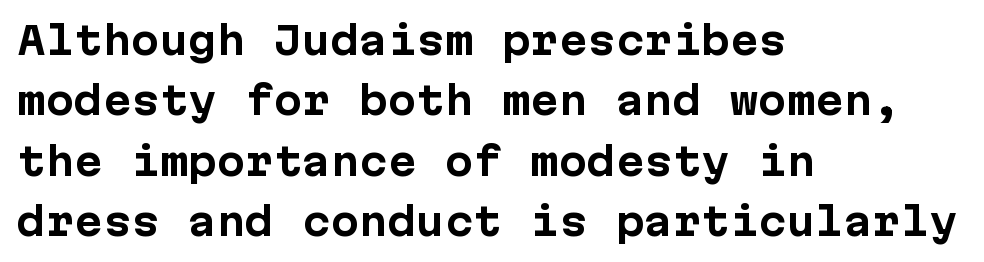
Font category for this specimen: sans-serif. Honestly, the letter spacing is just normal — you wouldn't notice it. Left-aligned paragraph, ragged on the right. How would I describe the line gaps? Plain and ordinary. Lines of text with bare space underneath. Style check: upright.
